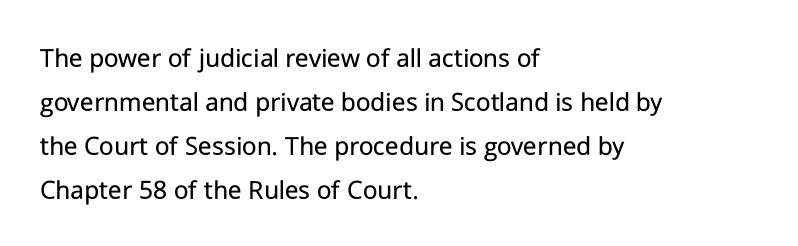
{"serif": "no", "italic": "no", "bold": "no", "weight": "regular", "width": "normal", "stroke_contrast": "low", "x_height": "medium", "monospaced": "no", "underline": "no", "align": "left", "line_spacing": "normal", "line_spacing_ratio": 1.57, "letter_spacing": "normal", "letter_spacing_em": 0.0, "glyph_px": 28}
